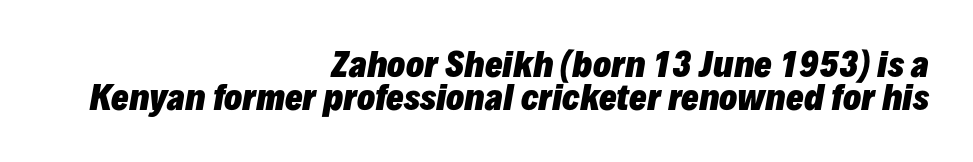
The image shows 33 px heavy type, italic (leaning right); set right-aligned, tight line spacing (1.0x), normal letter spacing, not underlined; low stroke contrast and a medium x-height.
